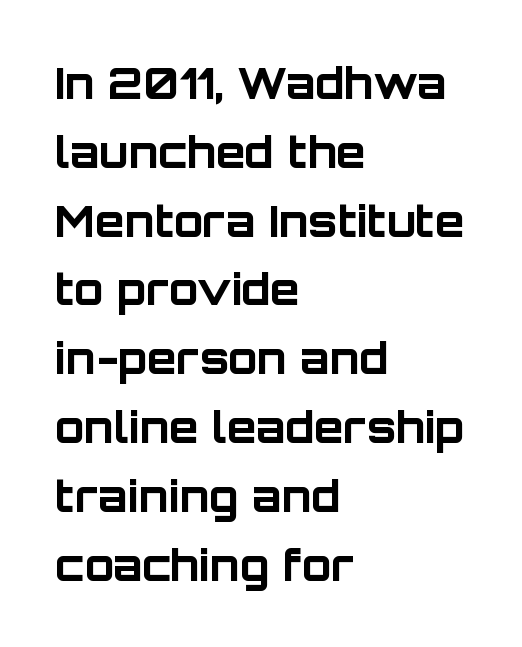
Tall strokes in this sample are plumb rather than angled. Compared with typical body copy, the letter spacing here is the same. Notice how the passage keeps a crisp vertical edge on the left only. Spacing verdict: proportional, widths tailored to each character. Quick note: interline space is typical.
